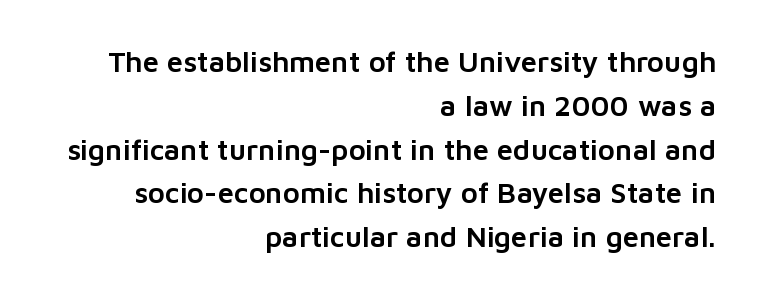
The image shows 29 px sans-serif type, upright; set right-aligned, normal line spacing (1.51x), normal letter spacing, not underlined; low stroke contrast and a medium x-height.
